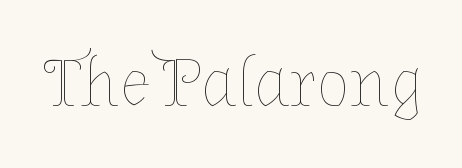
The words here are not underlined. The gaps between neighbouring characters are ordinary and unremarkable. Do the characters align in a grid? No, the font is proportional. Caption: face not bold, strokes unweighted.
